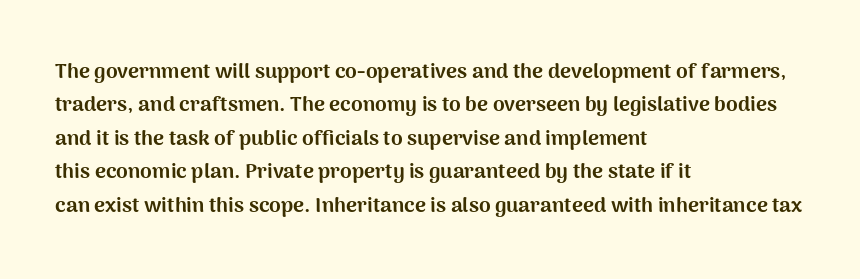
{"italic": "no", "bold": "yes", "underline": "no", "align": "left", "line_spacing": "normal", "line_spacing_ratio": 1.59, "letter_spacing": "normal", "letter_spacing_em": 0.0, "glyph_px": 21}
